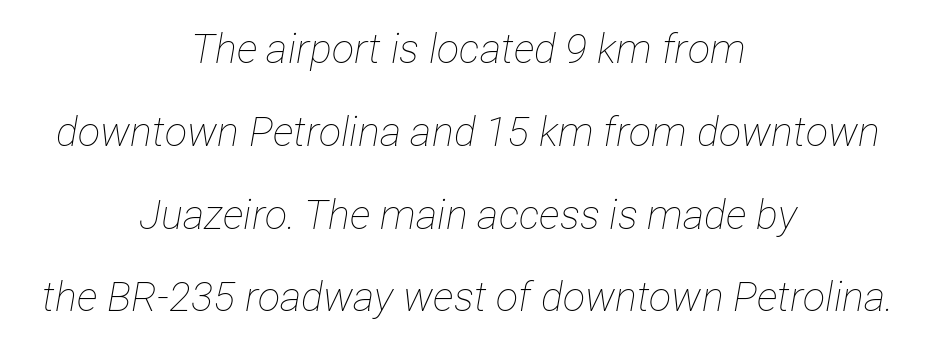
{"italic": "yes", "lean": "right", "slant_degrees": 12, "bold": "no", "weight": "thin", "width": "condensed", "stroke_contrast": "low", "x_height": "medium", "monospaced": "no", "underline": "no", "align": "center", "line_spacing": "loose", "line_spacing_ratio": 2.02, "letter_spacing": "normal", "letter_spacing_em": 0.0, "glyph_px": 41}
